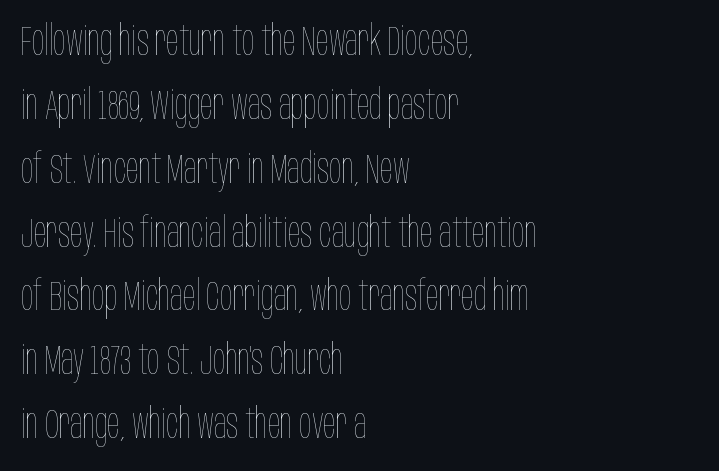
Q: Is the text bold? A: No.
Q: Is the text italic (slanted)? A: No, it is upright.
Q: Is the text underlined? A: No.
Q: How is the paragraph aligned? A: Left-aligned.
Q: Is the spacing between letters normal or unusually wide? A: Normal.
Q: Is the spacing between lines tight, normal or loose? A: Normal.
Q: Width (condensed, normal, or wide)? A: Condensed.
Q: Stroke contrast? A: Low.
Q: x-height? A: Large.
Q: Monospaced? A: No.
